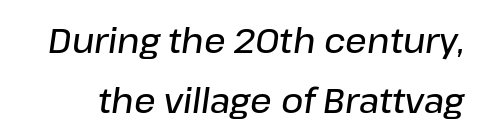
{"italic": "yes", "lean": "right", "slant_degrees": 8, "bold": "semi", "weight": "semibold", "width": "normal", "stroke_contrast": "low", "x_height": "medium", "monospaced": "no", "underline": "no", "line_spacing_ratio": 1.76, "letter_spacing": "normal", "letter_spacing_em": 0.0, "glyph_px": 34}
